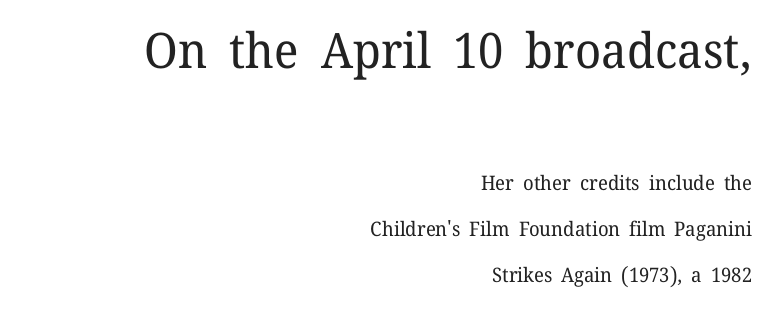
The typeface chosen for these lines features serifs. Honestly, the rows look like they've been pulled way apart. All the whitespace from short lines collects on the left. Vertical stems look standard width or narrower in stroke. The lettering holds an erect, upright posture throughout. The horizontal fit of the characters is conventional and even.
